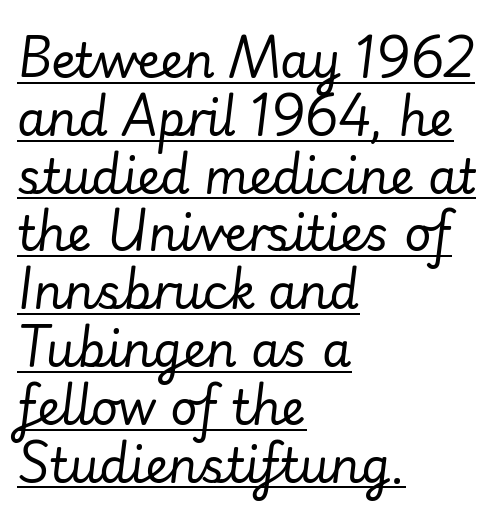
In CSS terms this would be text-align: left. These glyphs show unthickened strokes, regular width or finer. A typesetter would mark this as italic. Every word sits above its own underline.
